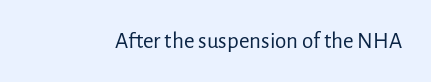
{"italic": "no", "bold": "no", "underline": "no", "letter_spacing": "normal", "letter_spacing_em": 0.0, "glyph_px": 23}
